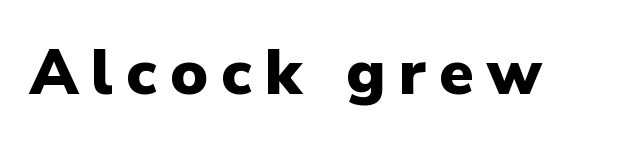
Q: Is the text bold? A: Yes.
Q: Is the text italic (slanted)? A: No, it is upright.
Q: Is the typeface a serif or a sans-serif typeface? A: Sans-serif.
Q: Is the text underlined? A: No.
Q: Is the spacing between letters normal or unusually wide? A: Unusually wide.
Q: Width (condensed, normal, or wide)? A: Normal.
Q: Stroke contrast? A: Low.
Q: x-height? A: Medium.
Q: Monospaced? A: No.
